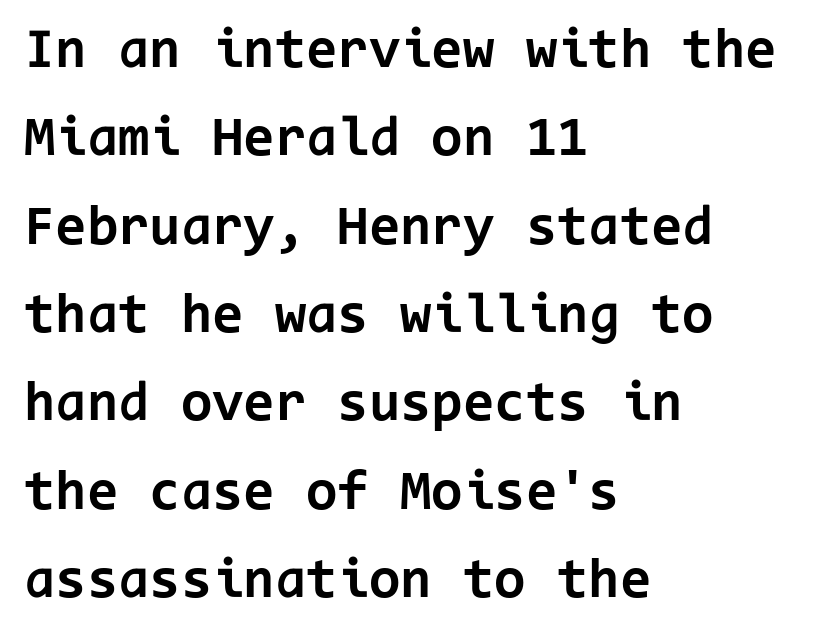
The image shows 57 px bold sans-serif type, upright, monospaced; set left-aligned, normal line spacing (1.55x), normal letter spacing, not underlined; low stroke contrast and a medium x-height.
